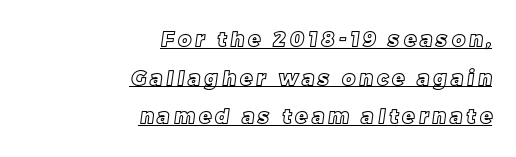
{"underline": "yes", "align": "right", "line_spacing": "loose", "line_spacing_ratio": 1.93, "letter_spacing": "wide", "letter_spacing_em": 0.21, "glyph_px": 20}
